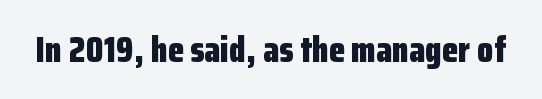
Q: Is the text bold? A: Yes.
Q: Is the text italic (slanted)? A: No, it is upright.
Q: Is the typeface a serif or a sans-serif typeface? A: Sans-serif.
Q: Is the text underlined? A: No.
Q: Is the spacing between letters normal or unusually wide? A: Normal.
Q: Width (condensed, normal, or wide)? A: Condensed.
Q: Stroke contrast? A: Low.
Q: x-height? A: Medium.
Q: Monospaced? A: No.
